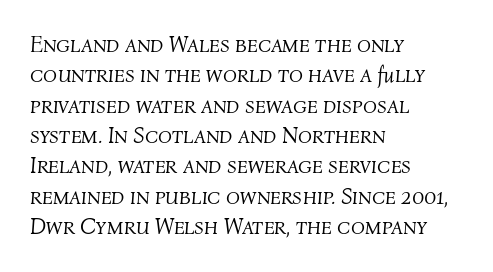
The image shows 23 px text type, italic (leaning right); set left-aligned, normal line spacing (1.32x), normal letter spacing, not underlined.
